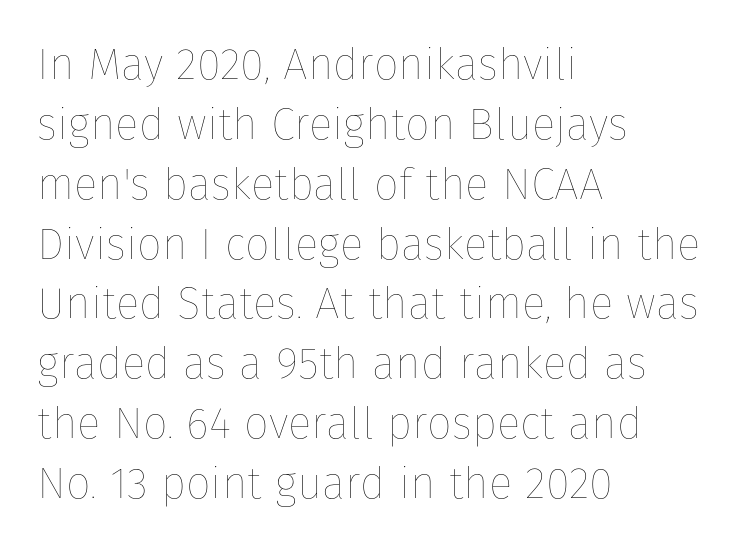
The image shows 44 px thin type, upright; set left-aligned, normal line spacing (1.36x), normal letter spacing, not underlined; low stroke contrast and a medium x-height.
